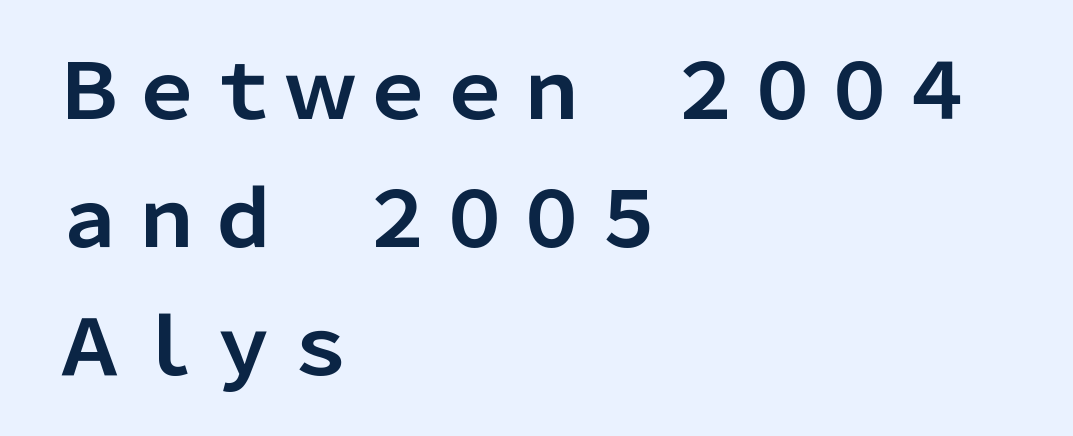
The image shows 77 px bold sans-serif type, upright; set left-aligned, normal line spacing (1.66x), normal letter spacing, not underlined; low stroke contrast and a medium x-height.
